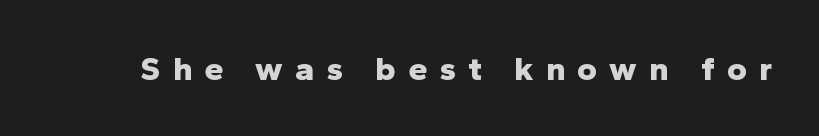
{"serif": "no", "italic": "no", "bold": "yes", "weight": "bold", "width": "normal", "stroke_contrast": "low", "x_height": "medium", "monospaced": "no", "underline": "no", "letter_spacing": "wide", "letter_spacing_em": 0.36, "glyph_px": 34}
